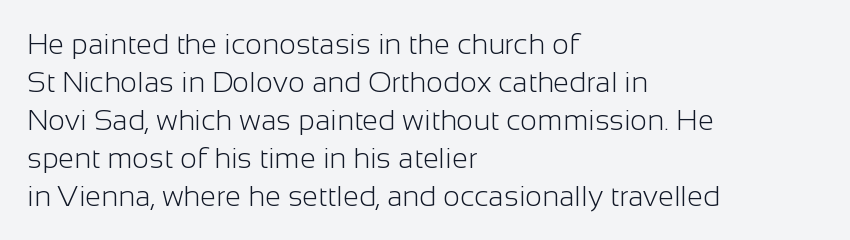
I'd call this a sans setting — the letters go barefoot. Which margin do the lines hug? The left one — the right edge is uneven. The space directly below the letters is spotless. Note the varied advance widths — an 'i' is clearly narrower than an 'm'.
